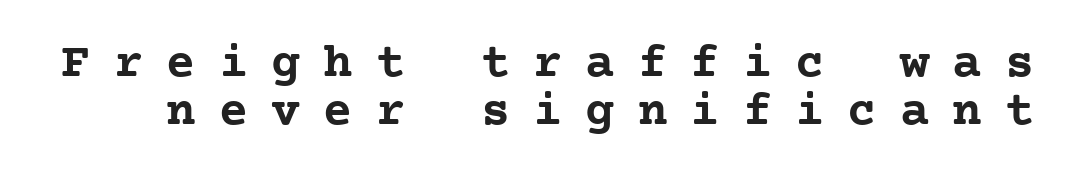
Vertically, the passage feels compressed, each row crowding the next. Vertical strokes here are truly vertical. These words are printed bold, with thick strokes throughout. Observe the wide spacing: letters keep a clear distance from each other.
